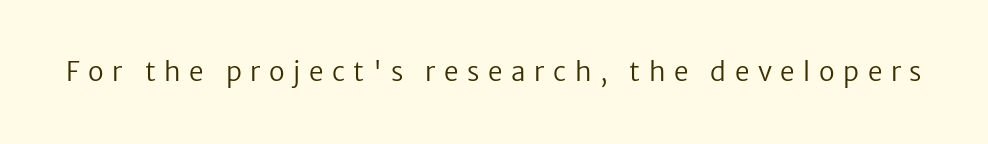
Q: Is the text bold? A: No.
Q: Is the text italic (slanted)? A: No, it is upright.
Q: Is the text underlined? A: No.
Q: Is the spacing between letters normal or unusually wide? A: Unusually wide.
